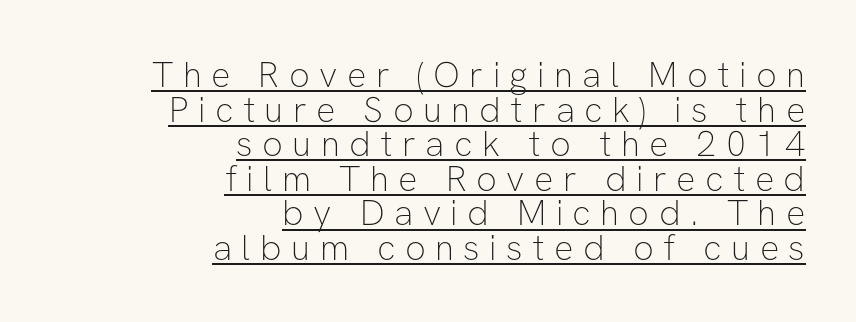
The image shows 36 px thin sans-serif type, upright; set right-aligned, tight line spacing (0.96x), unusually wide letter spacing (+0.26 em), underlined; low stroke contrast and a medium x-height.
